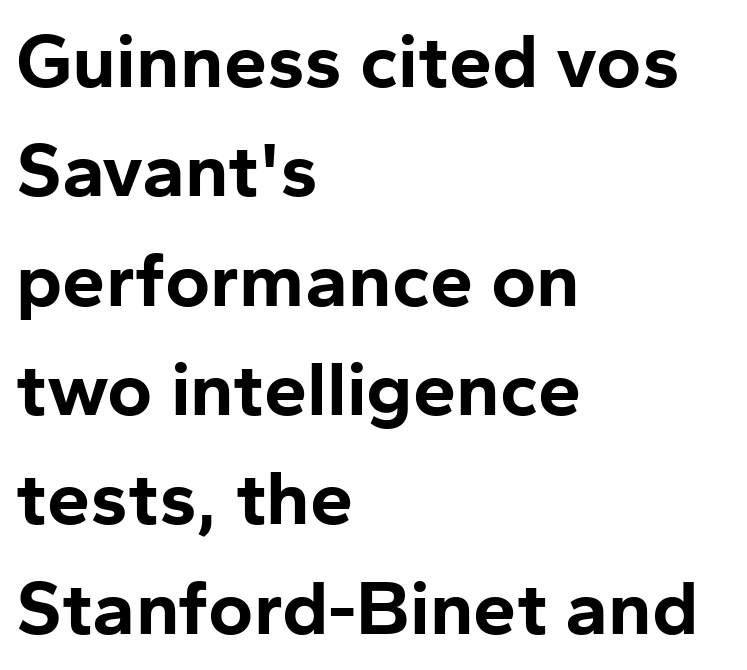
{"serif": "no", "italic": "no", "bold": "yes", "weight": "bold", "width": "normal", "stroke_contrast": "low", "x_height": "medium", "monospaced": "no", "underline": "no", "align": "left", "line_spacing": "normal", "line_spacing_ratio": 1.42, "letter_spacing": "normal", "letter_spacing_em": 0.0, "glyph_px": 77}
